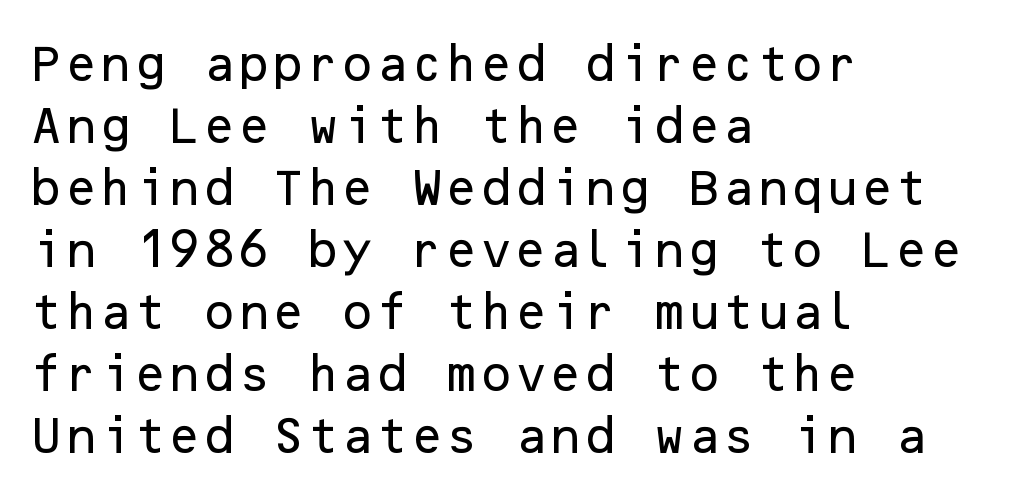
The image shows 40 px sans-serif type, upright; set left-aligned, normal line spacing (1.55x), normal letter spacing, not underlined; low stroke contrast and a medium x-height.
